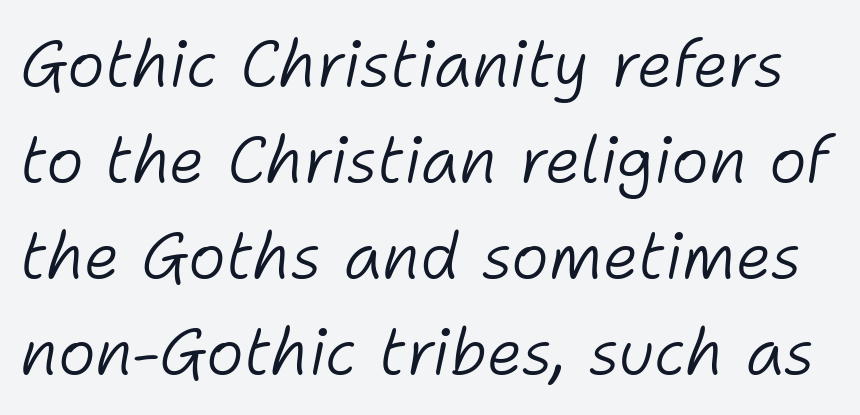
Q: Is the text bold? A: No.
Q: Is the text italic (slanted)? A: Yes, it leans right by about 11 degrees.
Q: Is the text underlined? A: No.
Q: Is the spacing between letters normal or unusually wide? A: Normal.
Q: Is the spacing between lines tight, normal or loose? A: Normal.
Q: Width (condensed, normal, or wide)? A: Normal.
Q: Stroke contrast? A: Low.
Q: x-height? A: Medium.
Q: Monospaced? A: No.
